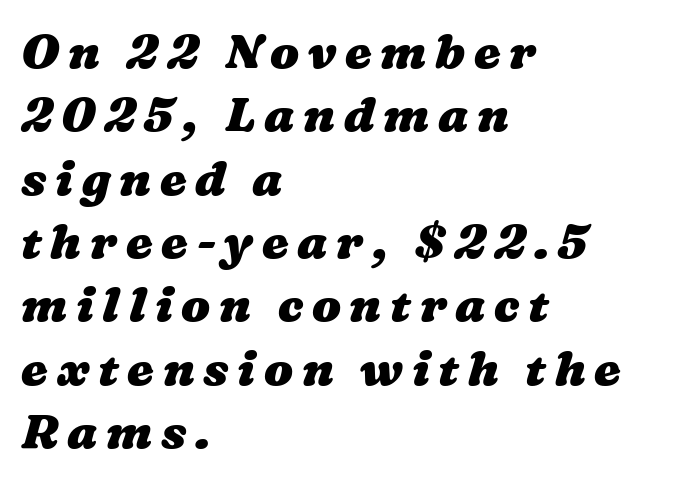
Q: Is the text bold? A: Yes.
Q: Is the text underlined? A: No.
Q: How is the paragraph aligned? A: Left-aligned.
Q: Is the spacing between lines tight, normal or loose? A: Normal.
Q: Width (condensed, normal, or wide)? A: Wide.
Q: Stroke contrast? A: Medium.
Q: x-height? A: Medium.
Q: Monospaced? A: No.
